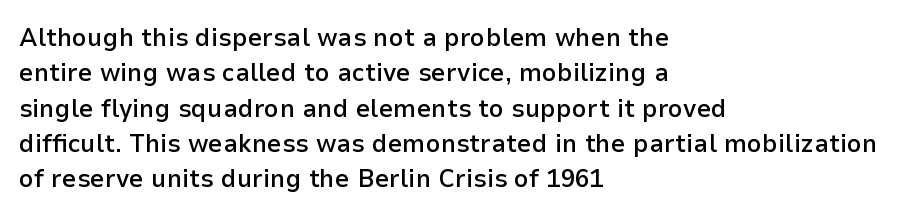
The image shows 26 px text type, upright; set left-aligned, normal line spacing (1.36x), normal letter spacing, not underlined.
